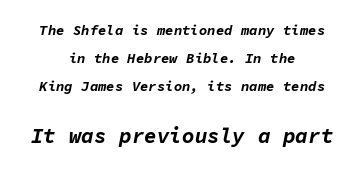
The image shows 21 px bold type, italic (leaning right); set centered, loose line spacing (2.0x), normal letter spacing, not underlined; the second (bottom) block is 1.5x larger.
